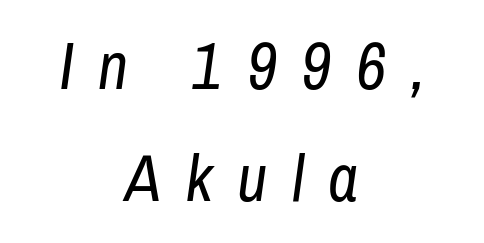
Q: Is the text bold? A: No.
Q: Is the text italic (slanted)? A: Yes, it leans right by about 8 degrees.
Q: Is the text underlined? A: No.
Q: How is the paragraph aligned? A: Centered.
Q: Is the spacing between letters normal or unusually wide? A: Unusually wide.
Q: Is the spacing between lines tight, normal or loose? A: Normal.
Q: Width (condensed, normal, or wide)? A: Condensed.
Q: Stroke contrast? A: Low.
Q: x-height? A: Medium.
Q: Monospaced? A: No.
